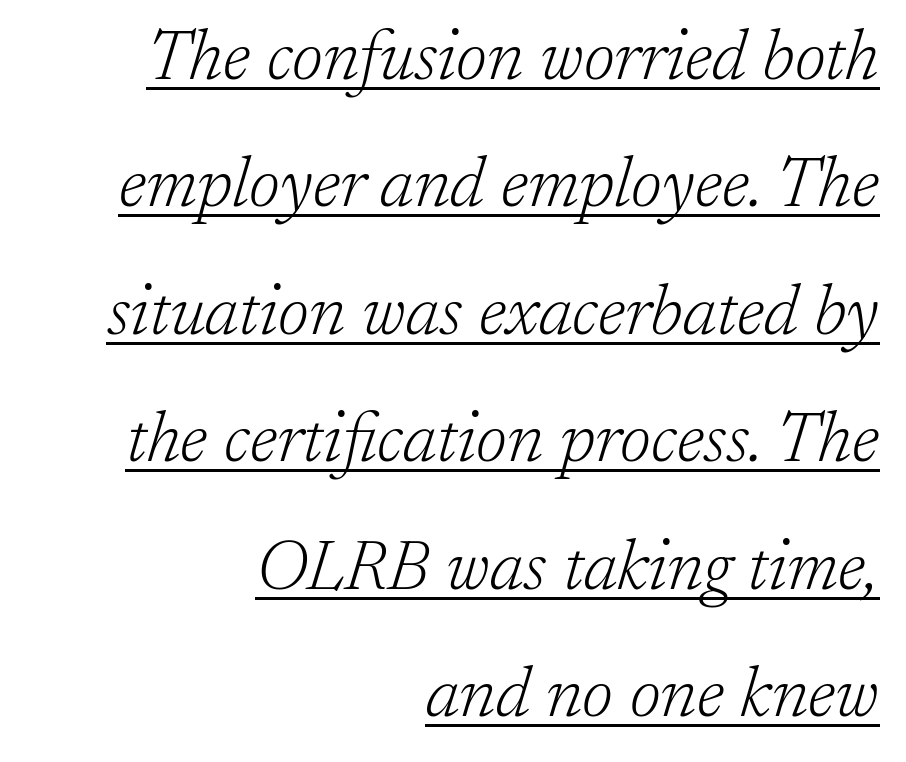
Q: Is the text bold? A: No.
Q: Is the text italic (slanted)? A: Yes, it leans right by about 17 degrees.
Q: Is the typeface a serif or a sans-serif typeface? A: Serif.
Q: Is the text underlined? A: Yes.
Q: How is the paragraph aligned? A: Right-aligned.
Q: Is the spacing between letters normal or unusually wide? A: Normal.
Q: Width (condensed, normal, or wide)? A: Normal.
Q: Stroke contrast? A: Low.
Q: x-height? A: Medium.
Q: Monospaced? A: No.
